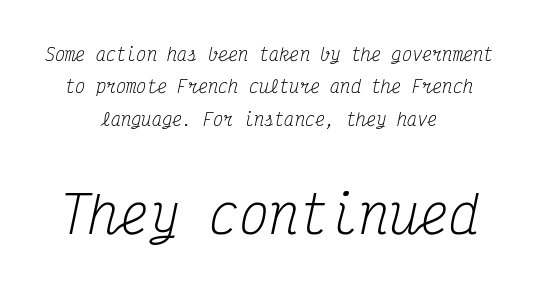
The image shows 50 px regular-weight, condensed serif type, italic (leaning right), monospaced; set centered, loose line spacing (1.9x), normal letter spacing, not underlined; the second (bottom) block is 2.94x larger; medium stroke contrast and a medium x-height.
